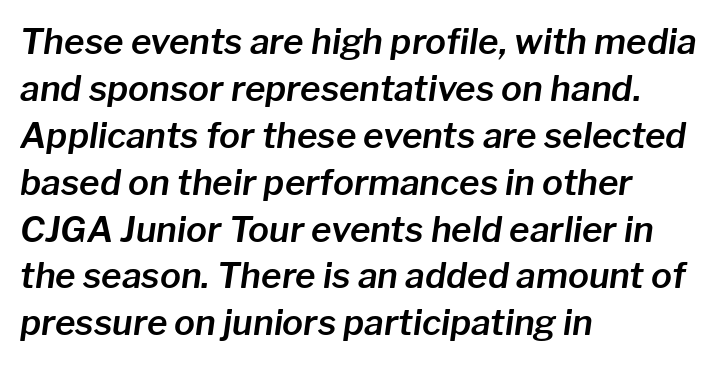
{"italic": "yes", "lean": "right", "slant_degrees": 8, "width": "normal", "stroke_contrast": "low", "x_height": "medium", "monospaced": "no", "underline": "no", "align": "left", "line_spacing": "normal", "line_spacing_ratio": 1.34, "letter_spacing": "normal", "letter_spacing_em": 0.0, "glyph_px": 35}
